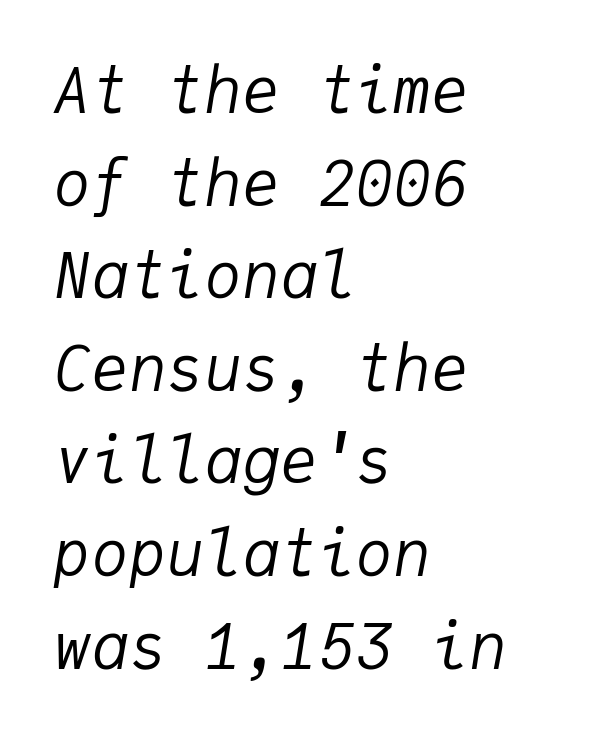
The image shows 63 px regular-weight type, italic (leaning right), monospaced; set left-aligned, normal line spacing (1.47x), normal letter spacing, not underlined; low stroke contrast and a medium x-height.
